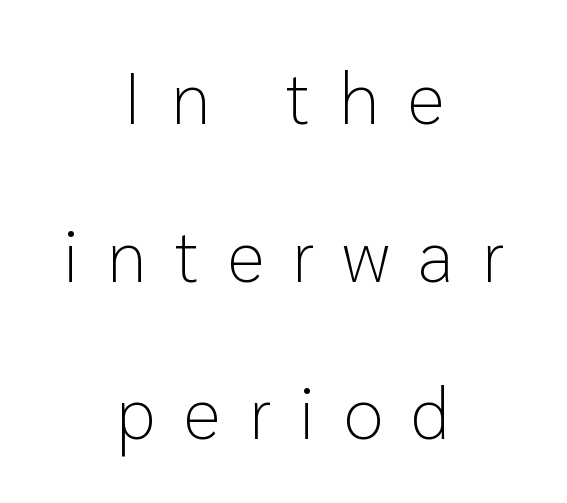
Notice the wide empty band between every row — that's loose leading. A clean baseline with only descenders dipping below it. Regarding serifs, this sample does without them. The letters look calm and open, with moderate or lighter stems. Note the varied advance widths — an 'i' is clearly narrower than an 'm'. Neither beginnings nor endings align; midpoints do.
